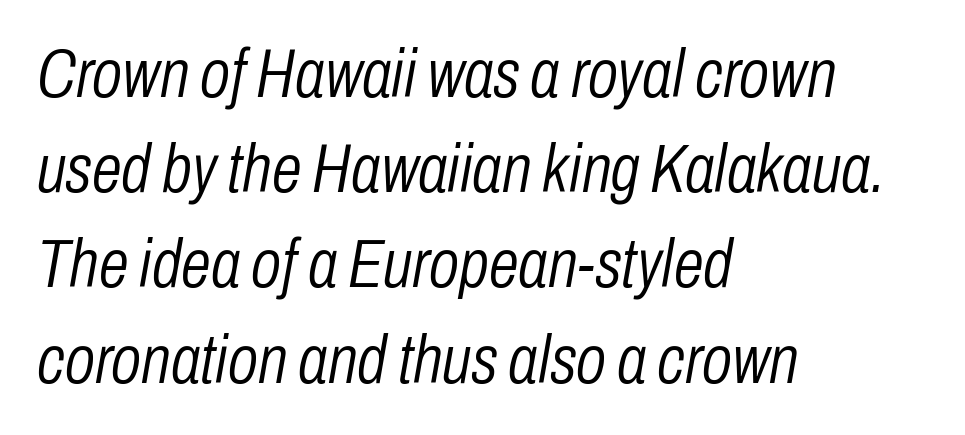
{"italic": "yes", "lean": "right", "slant_degrees": 10, "bold": "no", "weight": "light", "width": "condensed", "stroke_contrast": "low", "x_height": "medium", "monospaced": "no", "underline": "no", "align": "left", "line_spacing": "normal", "line_spacing_ratio": 1.4, "letter_spacing": "normal", "letter_spacing_em": 0.0, "glyph_px": 68}
